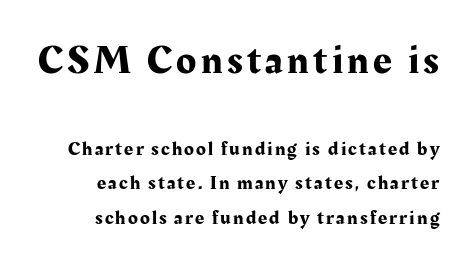
The initial chunk of copy outweighs the following chunk in type size. Plain, unruled lines of type. I'd call this a serif setting — the letters wear small feet. Line ends are locked; line starts wander.
